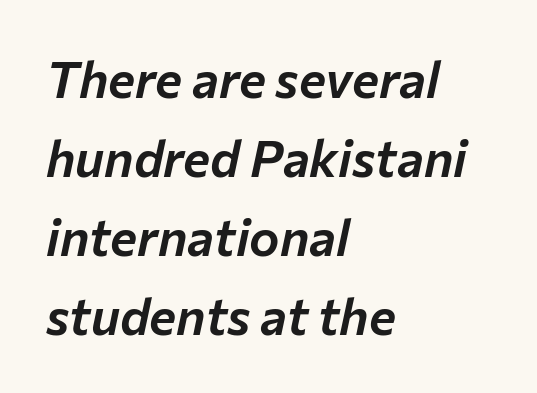
The image shows 51 px text type, italic (leaning right); set left-aligned, normal line spacing (1.55x), normal letter spacing, not underlined; low stroke contrast and a medium x-height.
